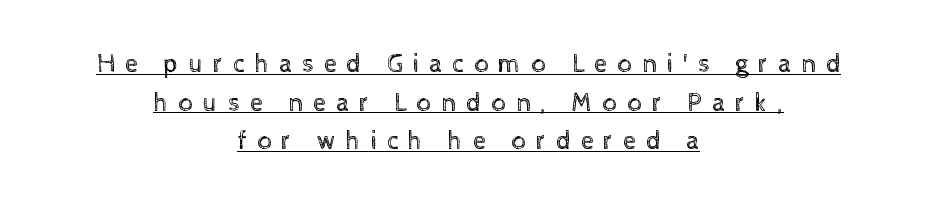
{"italic": "no", "bold": "no", "underline": "yes", "align": "center", "line_spacing": "normal", "line_spacing_ratio": 1.49, "letter_spacing": "wide", "letter_spacing_em": 0.38, "glyph_px": 26}
